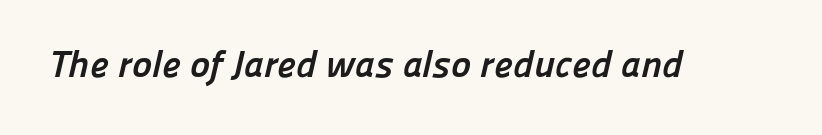
The image shows 38 px semibold sans-serif type; set normal letter spacing, not underlined; low stroke contrast and a medium x-height.
